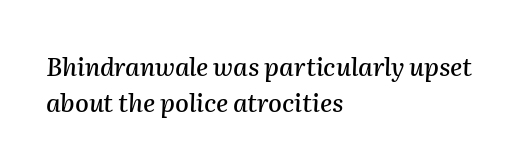
{"italic": "yes", "lean": "right", "slant_degrees": 2, "underline": "no", "align": "left", "line_spacing": "normal", "line_spacing_ratio": 1.45, "letter_spacing": "normal", "letter_spacing_em": 0.0, "glyph_px": 25}
